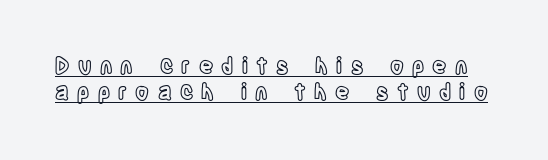
Q: Is the text italic (slanted)? A: No, it is upright.
Q: Is the text underlined? A: Yes.
Q: Is the spacing between letters normal or unusually wide? A: Unusually wide.
